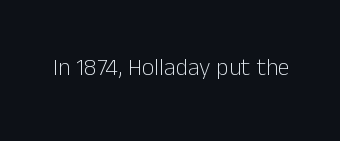
{"italic": "no", "bold": "no", "underline": "no", "letter_spacing": "normal", "letter_spacing_em": 0.0, "glyph_px": 24}
